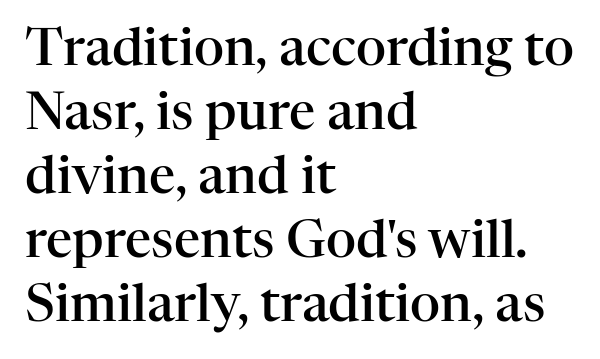
{"serif": "yes", "italic": "no", "bold": "semi", "weight": "semibold", "width": "normal", "stroke_contrast": "high", "x_height": "medium", "monospaced": "no", "underline": "no", "align": "left", "line_spacing_ratio": 1.23, "letter_spacing": "normal", "letter_spacing_em": 0.0, "glyph_px": 52}
